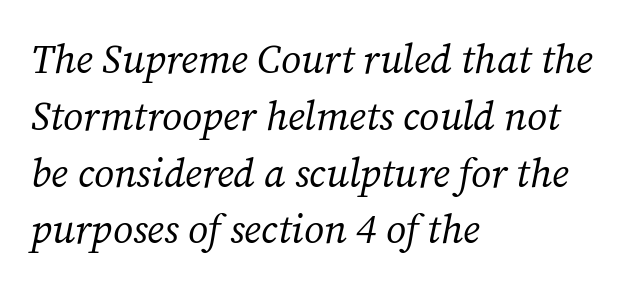
Q: Is the text bold? A: No.
Q: Is the text italic (slanted)? A: Yes, it leans right by about 12 degrees.
Q: Is the typeface a serif or a sans-serif typeface? A: Serif.
Q: Is the text underlined? A: No.
Q: How is the paragraph aligned? A: Left-aligned.
Q: Is the spacing between letters normal or unusually wide? A: Normal.
Q: Is the spacing between lines tight, normal or loose? A: Normal.
Q: Width (condensed, normal, or wide)? A: Normal.
Q: Stroke contrast? A: Medium.
Q: x-height? A: Medium.
Q: Monospaced? A: No.
